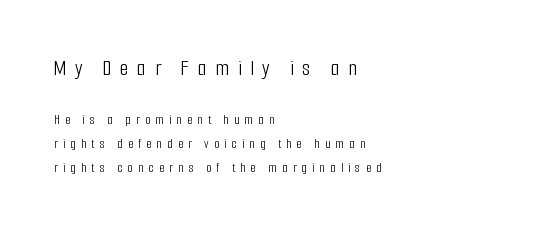
{"italic": "no", "bold": "no", "underline": "no", "align": "left", "line_spacing": "normal", "line_spacing_ratio": 1.7, "letter_spacing": "wide", "letter_spacing_em": 0.36, "larger_block": "first", "size_ratio": 1.64, "glyph_px": 23}
